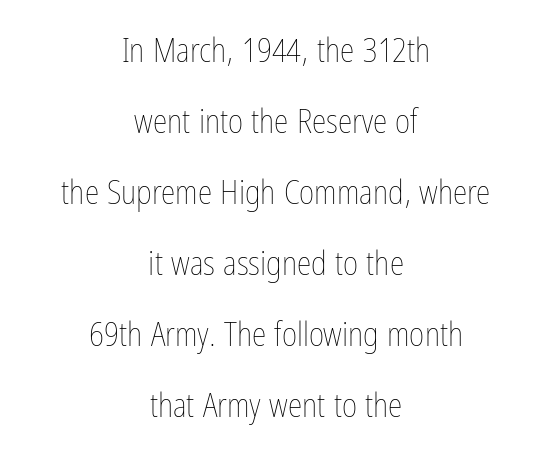
The strokes are not fattened; the text isn't bold. Visually the block forms a symmetrical silhouette, jagged on both flanks. Each row of text sits above clean, open space. No italicization has been applied; the sample stays upright. Looks like regular typesetting: each glyph gets only the width it needs.
